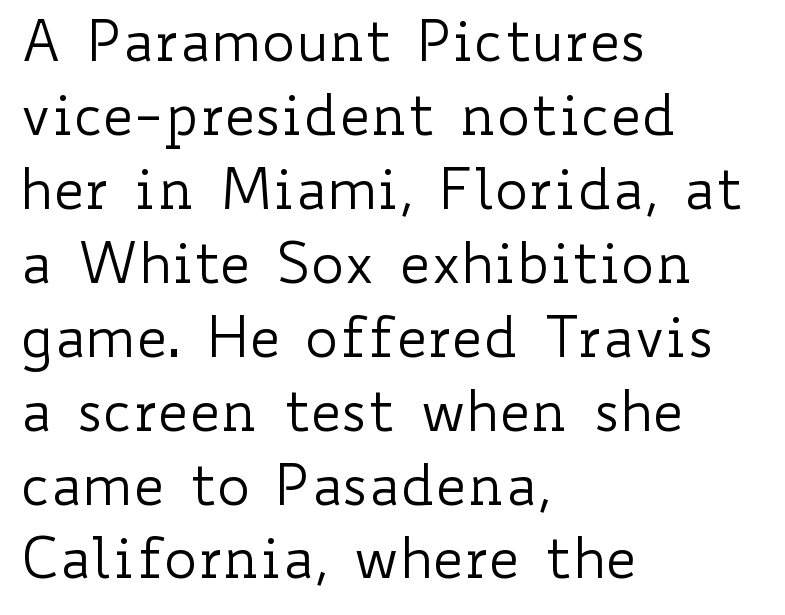
The image shows 56 px regular-weight, wide type, upright; set left-aligned, normal line spacing (1.32x), normal letter spacing, not underlined; low stroke contrast and a small x-height.
